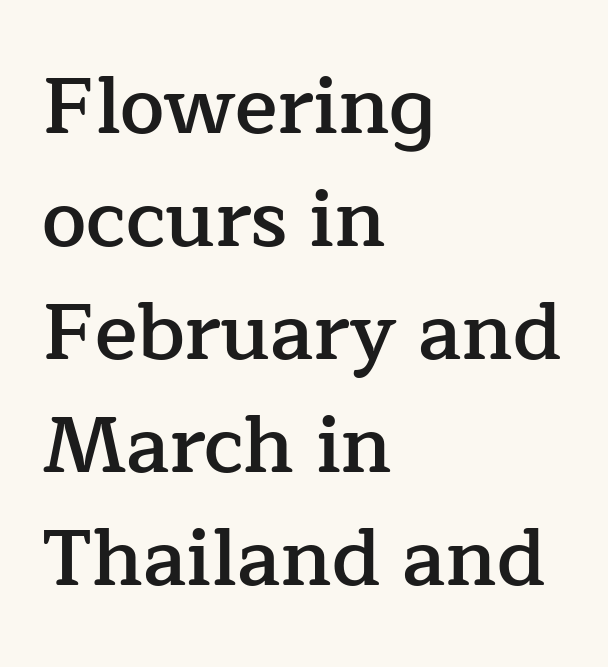
{"serif": "yes", "italic": "no", "bold": "semi", "weight": "semibold", "width": "normal", "stroke_contrast": "low", "x_height": "medium", "monospaced": "no", "underline": "no", "align": "left", "line_spacing": "normal", "line_spacing_ratio": 1.43, "letter_spacing": "normal", "letter_spacing_em": 0.0, "glyph_px": 79}
